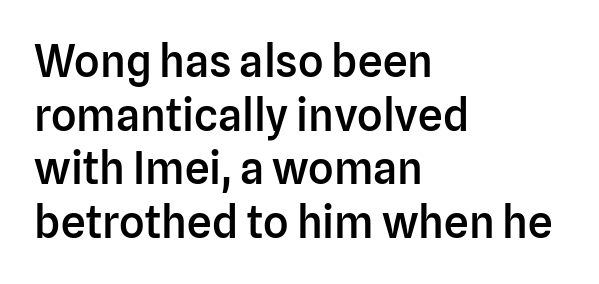
{"serif": "no", "italic": "no", "bold": "semi", "weight": "semibold", "width": "normal", "stroke_contrast": "low", "x_height": "medium", "monospaced": "no", "underline": "no", "align": "left", "line_spacing_ratio": 1.22, "letter_spacing": "normal", "letter_spacing_em": 0.0, "glyph_px": 44}
